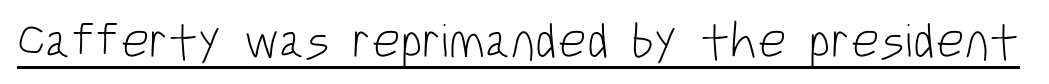
Q: Is the text bold? A: No.
Q: Is the text italic (slanted)? A: No, it is upright.
Q: Is the typeface a serif or a sans-serif typeface? A: Sans-serif.
Q: Is the text underlined? A: Yes.
Q: Is the spacing between letters normal or unusually wide? A: Normal.
Q: Width (condensed, normal, or wide)? A: Condensed.
Q: Stroke contrast? A: Low.
Q: x-height? A: Large.
Q: Monospaced? A: No.
